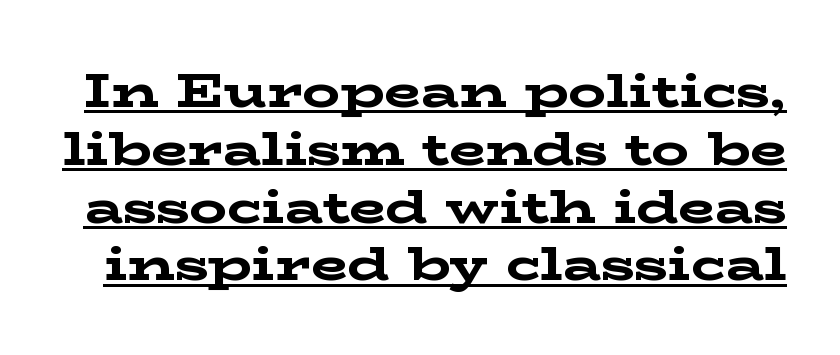
{"serif": "yes", "italic": "no", "bold": "yes", "weight": "bold", "width": "wide", "stroke_contrast": "low", "x_height": "medium", "monospaced": "no", "underline": "yes", "line_spacing_ratio": 1.23, "letter_spacing": "normal", "letter_spacing_em": 0.0, "glyph_px": 47}
